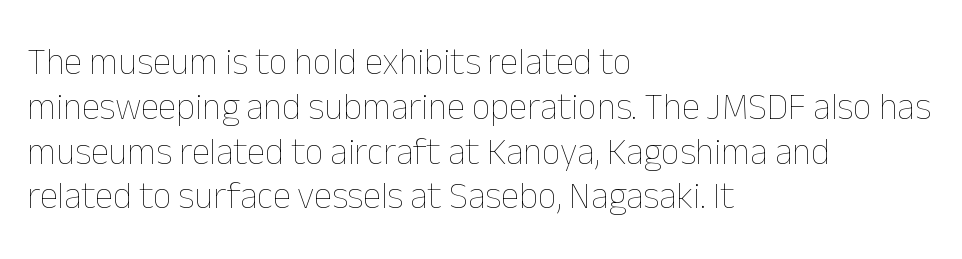
Nothing unusual about the tracking: characters are spaced as the font intends. The compositor pushed each line to the left boundary. The font sits on the lighter half of the weight spectrum, regular included. Think of a printed novel: that variable character pitch is what you see here. These lines were composed using upright roman letters. No word sits above an underline.
